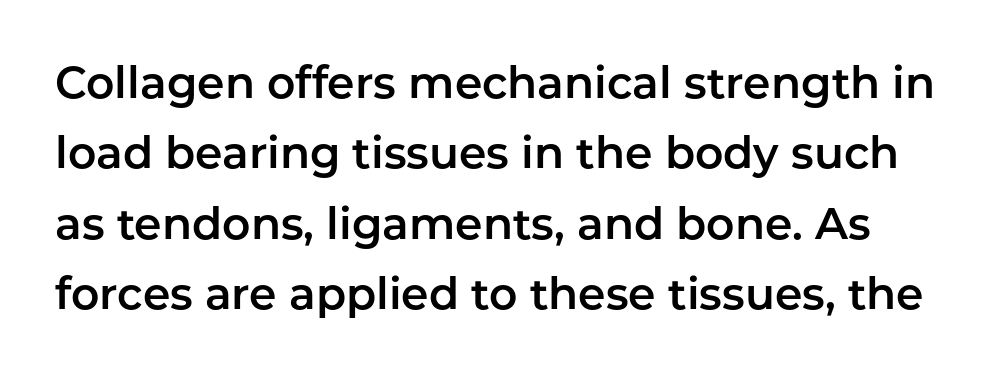
Q: Is the text italic (slanted)? A: No, it is upright.
Q: Is the typeface a serif or a sans-serif typeface? A: Sans-serif.
Q: Is the text underlined? A: No.
Q: Is the spacing between letters normal or unusually wide? A: Normal.
Q: Is the spacing between lines tight, normal or loose? A: Normal.
Q: Width (condensed, normal, or wide)? A: Normal.
Q: Stroke contrast? A: Low.
Q: x-height? A: Medium.
Q: Monospaced? A: No.
